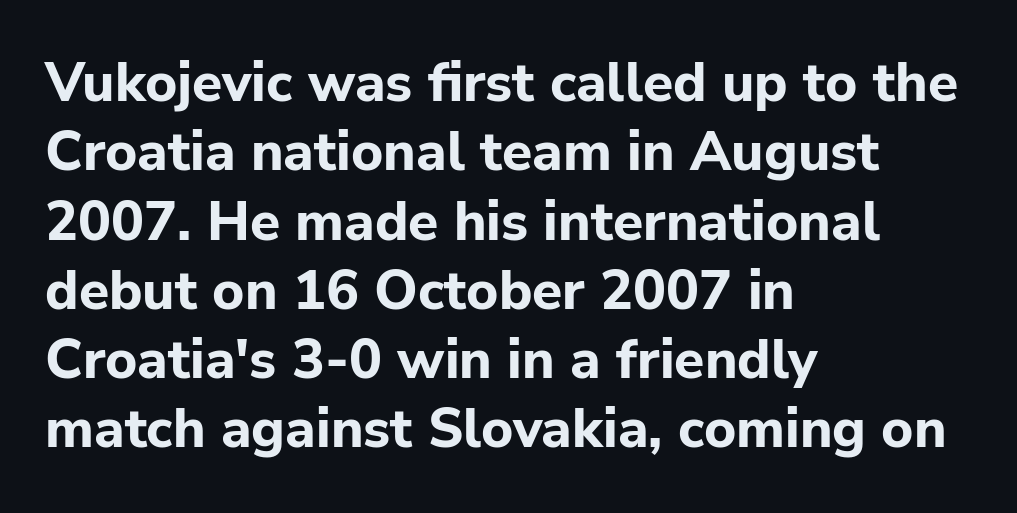
The image shows 55 px bold sans-serif type, upright; set left-aligned, normal line spacing (1.26x), normal letter spacing, not underlined; low stroke contrast and a medium x-height.
